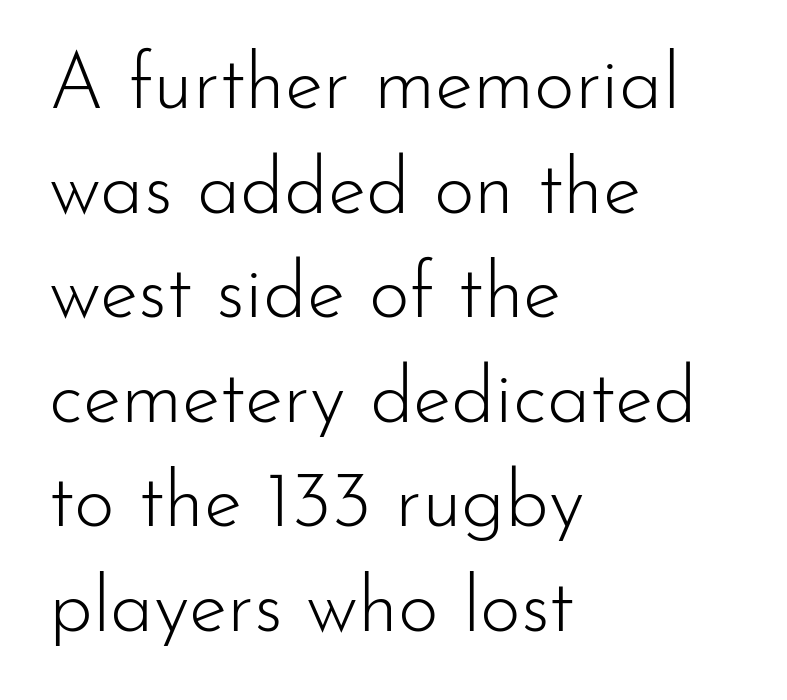
{"serif": "no", "italic": "no", "bold": "no", "weight": "light", "width": "normal", "stroke_contrast": "low", "x_height": "small", "monospaced": "no", "underline": "no", "align": "left", "line_spacing": "normal", "line_spacing_ratio": 1.34, "letter_spacing": "normal", "letter_spacing_em": 0.0, "glyph_px": 78}
